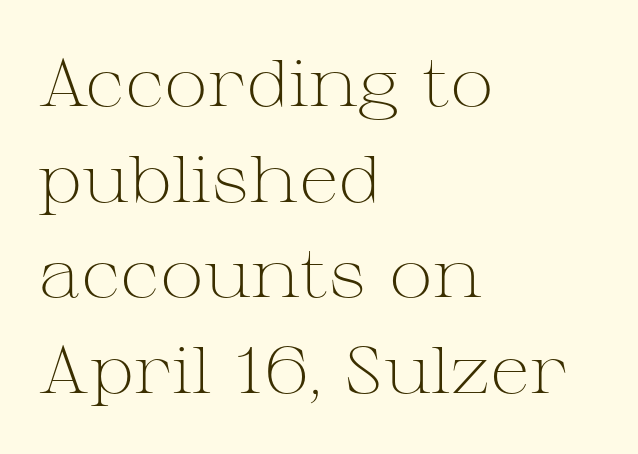
{"serif": "yes", "italic": "no", "bold": "no", "weight": "light", "width": "wide", "stroke_contrast": "medium", "x_height": "medium", "monospaced": "no", "underline": "no", "align": "left", "line_spacing": "normal", "line_spacing_ratio": 1.45, "letter_spacing": "normal", "letter_spacing_em": 0.0, "glyph_px": 66}
